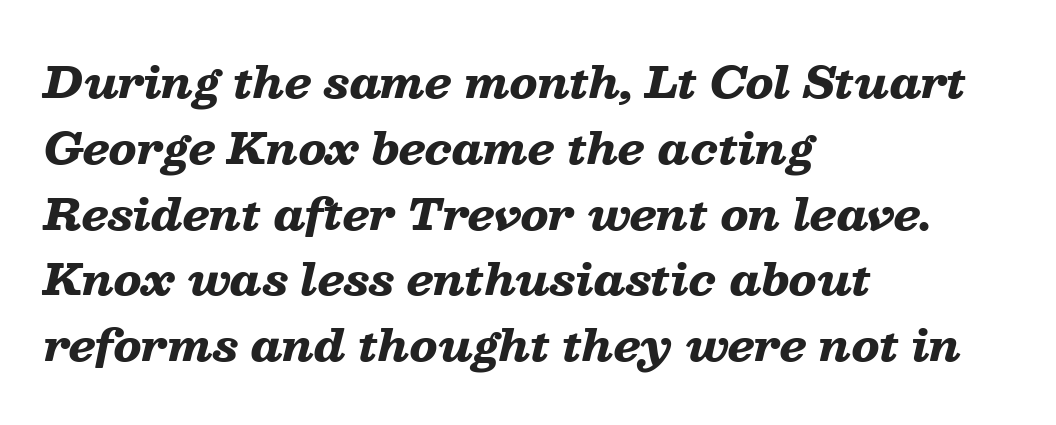
The image shows 43 px heavy, wide type, italic (leaning right); set left-aligned, normal line spacing (1.53x), normal letter spacing, not underlined; low stroke contrast and a medium x-height.
